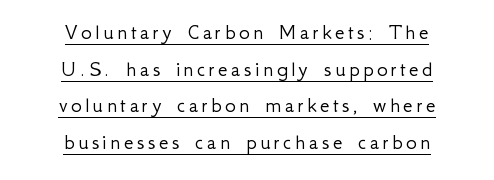
Horizontally, the lines are justified to the midpoint only. No letter is thick-stroked: the sample isn't bold. Regarding leading, the lines here are spaced in the standard way. You can see a thin bar hugging the bottom of the glyphs. Do the letters lean? They stand straight.
